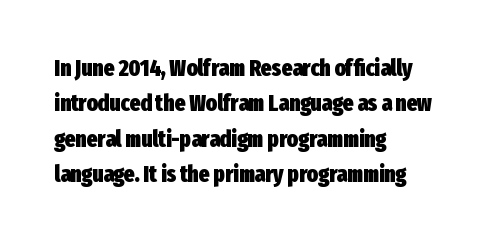
{"italic": "no", "bold": "yes", "underline": "no", "align": "left", "line_spacing": "normal", "line_spacing_ratio": 1.54, "letter_spacing": "normal", "letter_spacing_em": 0.0, "glyph_px": 23}
